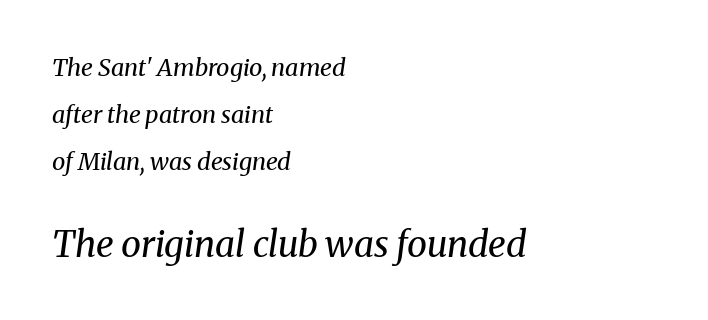
The image shows 36 px regular-weight serif type, italic (leaning right); set left-aligned, loose line spacing (1.95x), normal letter spacing, not underlined; the second (bottom) block is 1.5x larger; medium stroke contrast and a medium x-height.
